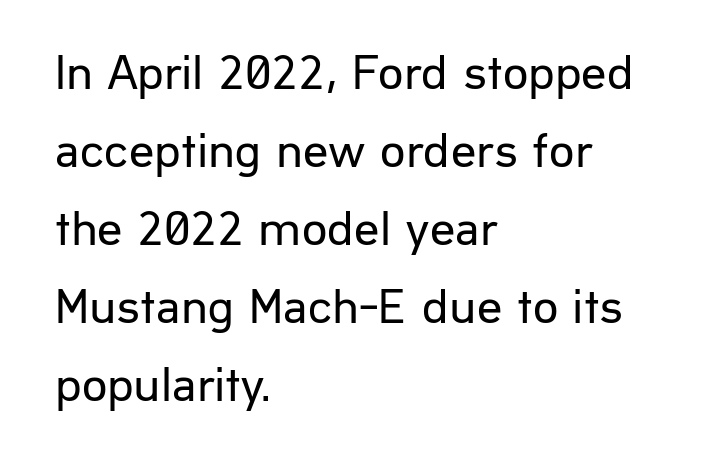
The image shows 50 px regular-weight sans-serif type, upright; set left-aligned, normal line spacing (1.56x), normal letter spacing, not underlined; low stroke contrast and a medium x-height.
